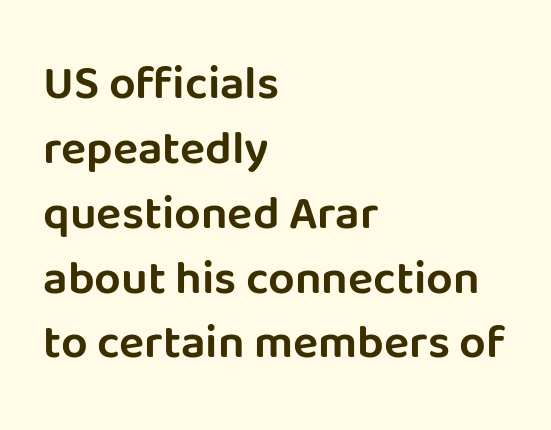
Clear beneath every line of the passage. You could not count columns in this text — the font is proportionally spaced. Reading down the block, your eye returns to a fixed left position each line. Note: no serifs on the glyphs.
